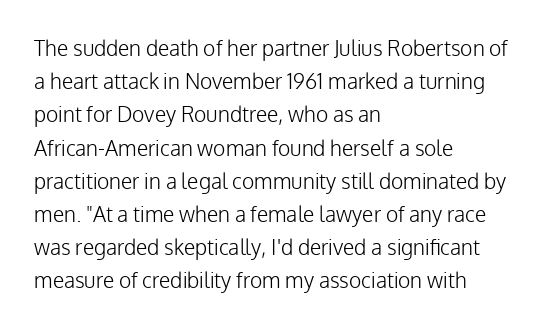
The image shows 21 px text type, upright; set left-aligned, normal line spacing (1.58x), normal letter spacing, not underlined.
